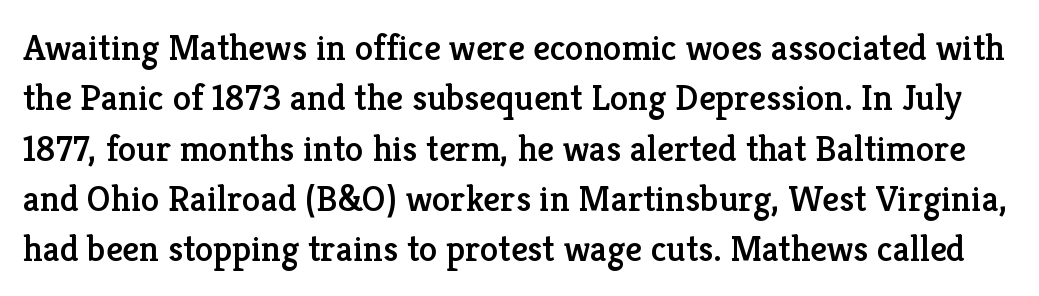
{"serif": "yes", "italic": "no", "width": "normal", "stroke_contrast": "low", "x_height": "medium", "monospaced": "no", "underline": "no", "line_spacing": "normal", "line_spacing_ratio": 1.36, "letter_spacing": "normal", "letter_spacing_em": 0.0, "glyph_px": 37}
